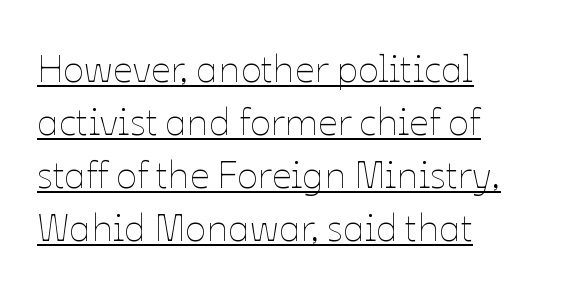
The image shows 39 px thin type, upright; set left-aligned, normal line spacing (1.36x), normal letter spacing, underlined; low stroke contrast and a medium x-height.
